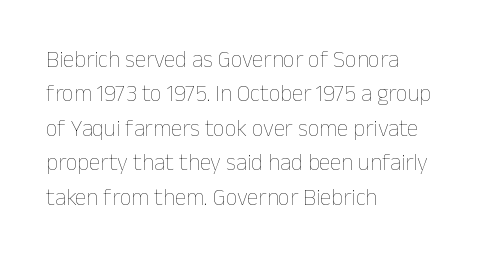
The image shows 23 px text type, upright; set left-aligned, normal line spacing (1.5x), normal letter spacing, not underlined.
